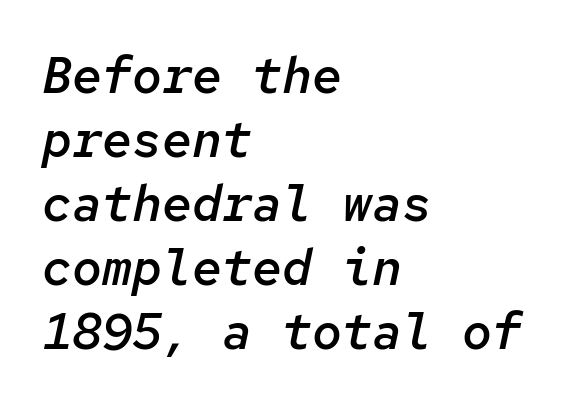
Letter spacing: default. Monospaced: the letters line up in strict vertical columns. Vertical spacing — default. Quick note: italic. In CSS terms this would be text-align: left. Caption: semibold face, moderately heavy strokes.
